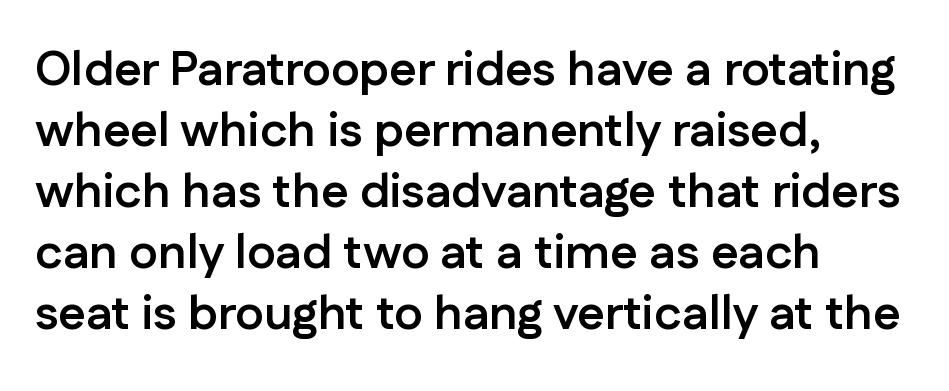
{"serif": "no", "italic": "no", "bold": "yes", "weight": "semibold", "width": "normal", "stroke_contrast": "low", "x_height": "medium", "monospaced": "no", "underline": "no", "align": "left", "line_spacing": "normal", "line_spacing_ratio": 1.27, "letter_spacing": "normal", "letter_spacing_em": 0.0, "glyph_px": 48}
